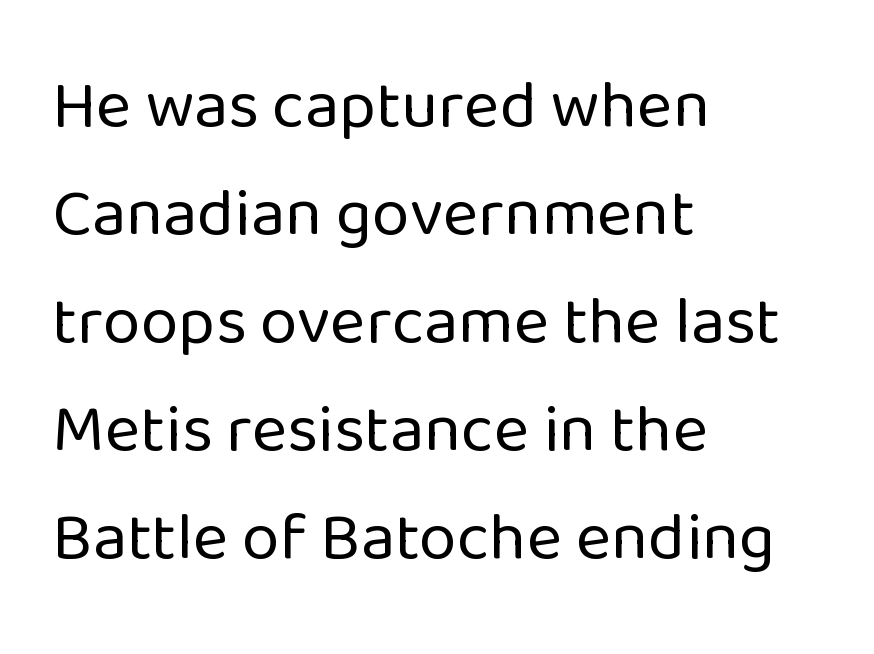
The image shows 68 px regular-weight sans-serif type, upright; set left-aligned, normal line spacing (1.59x), normal letter spacing, not underlined; low stroke contrast and a medium x-height.
